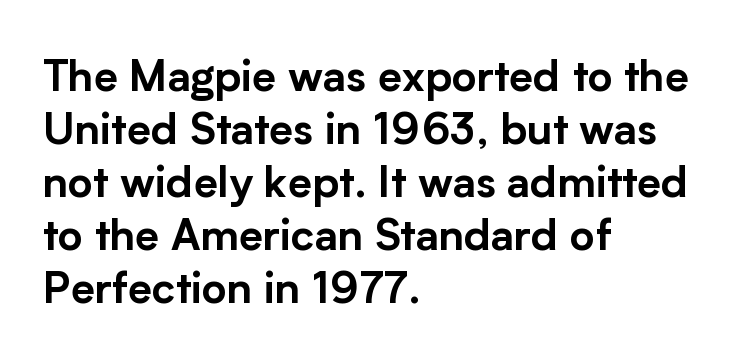
The image shows 43 px sans-serif type, upright; set left-aligned, line spacing 1.23x, normal letter spacing, not underlined; low stroke contrast and a medium x-height.
